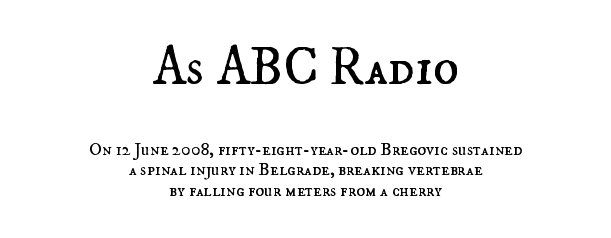
The image shows 53 px regular-weight type, upright; set centered, tight line spacing (1.14x), normal letter spacing, not underlined; the first (top) block is 2.94x larger; medium stroke contrast and a small x-height.
